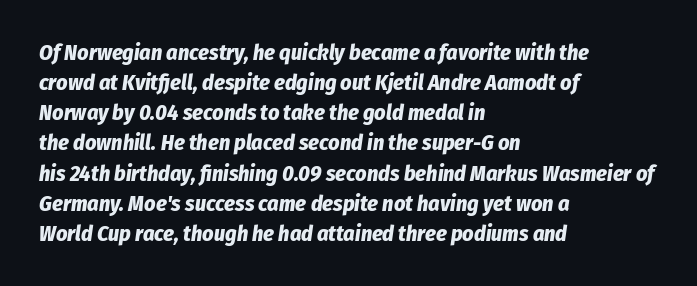
The typography opts for an oblique posture over an upright one. Typesetter's note: full bold, strokes at maximum text heaviness. Horizontally, the lines are justified to the leading edge only. The passage shown is not underscored anywhere. Normally led — the rows are evenly, conventionally spaced. The passage shown has conventional tracking throughout.
